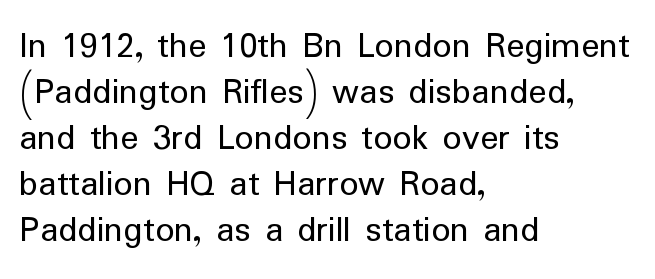
{"serif": "no", "italic": "no", "bold": "no", "weight": "regular", "width": "normal", "stroke_contrast": "low", "x_height": "medium", "monospaced": "no", "underline": "no", "align": "left", "line_spacing_ratio": 1.21, "letter_spacing": "normal", "letter_spacing_em": 0.0, "glyph_px": 38}
